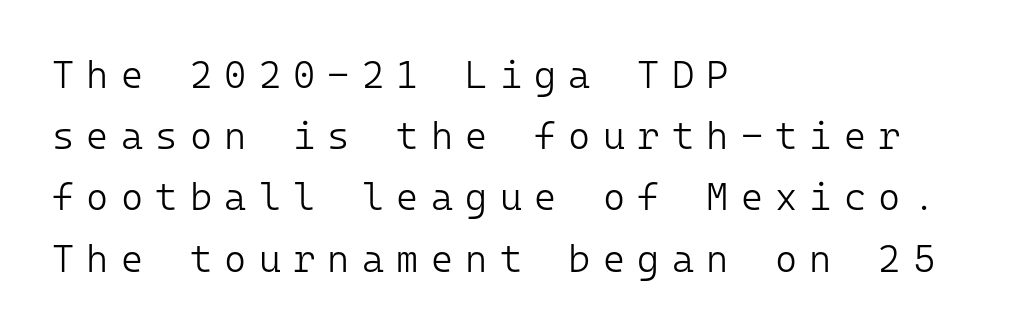
{"serif": "no", "italic": "no", "bold": "no", "weight": "light", "width": "normal", "stroke_contrast": "low", "x_height": "medium", "monospaced": "yes", "underline": "no", "align": "left", "line_spacing": "normal", "line_spacing_ratio": 1.61, "letter_spacing": "wide", "letter_spacing_em": 0.32, "glyph_px": 38}
